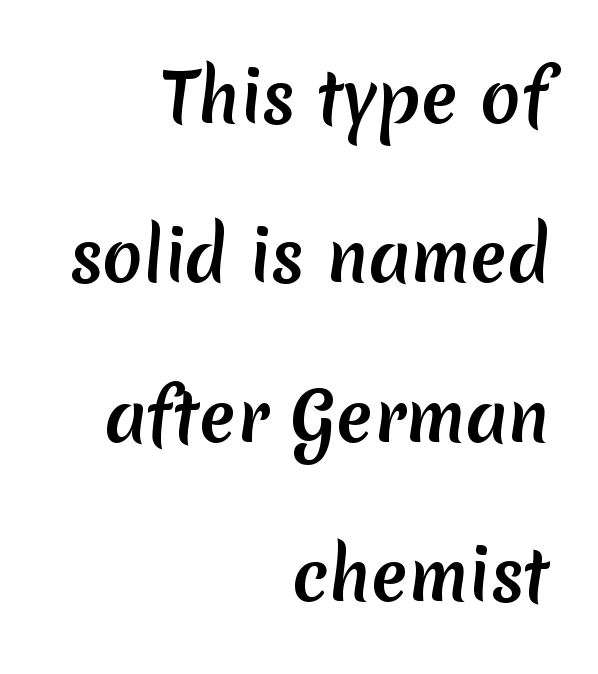
Spacing verdict: proportional, widths tailored to each character. Compared with a flush-left layout, this one pins lines to the opposite, right side. Spacing between characters is what you'd get straight out of the box. I'd call this a sans setting — the letters go barefoot. The zone under the glyphs is completely vacant.
